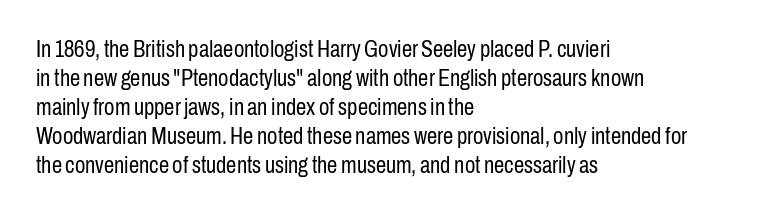
A typesetter would call this zero additional tracking. If you drew a line through each stem, it would be perfectly vertical. This block has exactly the height ordinary leading produces. Teacher's note: observe the even left margin — that is flush-left alignment. The area under the type is left untouched. This is not heavy type; no bold has been used.
